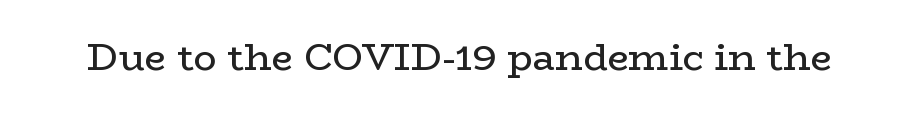
{"serif": "yes", "italic": "no", "bold": "no", "weight": "regular", "width": "wide", "stroke_contrast": "low", "x_height": "medium", "monospaced": "no", "underline": "no", "letter_spacing": "normal", "letter_spacing_em": 0.0, "glyph_px": 38}
